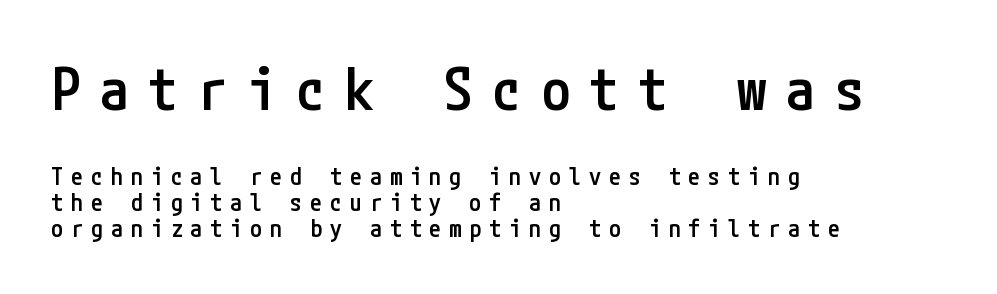
The image shows 59 px semibold, condensed sans-serif type, upright; set left-aligned, tight line spacing (1.07x), unusually wide letter spacing (+0.33 em), not underlined; the first (top) block is 2.46x larger; low stroke contrast and a medium x-height.
